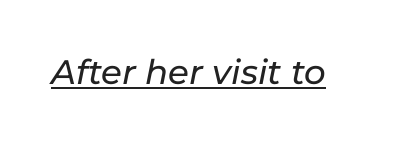
{"italic": "yes", "lean": "right", "slant_degrees": 11, "width": "normal", "stroke_contrast": "low", "x_height": "medium", "monospaced": "no", "underline": "yes", "letter_spacing": "normal", "letter_spacing_em": 0.0, "glyph_px": 34}
